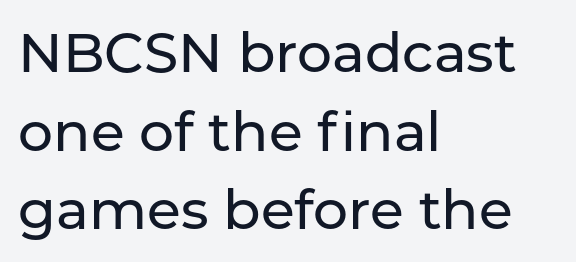
Q: Is the text italic (slanted)? A: No, it is upright.
Q: Is the typeface a serif or a sans-serif typeface? A: Sans-serif.
Q: Is the text underlined? A: No.
Q: How is the paragraph aligned? A: Left-aligned.
Q: Is the spacing between letters normal or unusually wide? A: Normal.
Q: Is the spacing between lines tight, normal or loose? A: Normal.
Q: Width (condensed, normal, or wide)? A: Normal.
Q: Stroke contrast? A: Low.
Q: x-height? A: Medium.
Q: Monospaced? A: No.
